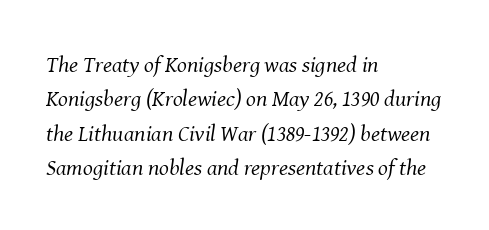
{"italic": "yes", "lean": "right", "slant_degrees": 8, "bold": "no", "underline": "no", "align": "left", "line_spacing": "normal", "line_spacing_ratio": 1.49, "letter_spacing": "normal", "letter_spacing_em": 0.0, "glyph_px": 23}
